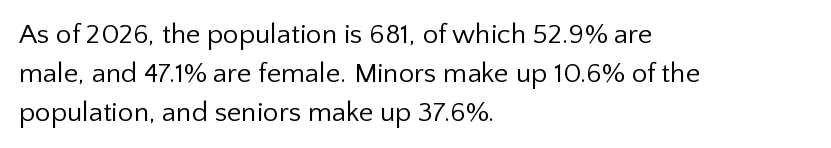
Leftover space on each line is placed entirely after the last word. This rendering leaves character spacing at its baseline value. Quick note: not italic, upright. The specimen omits any rule beneath the text block's lines. The rendering uses a moderate line-height, typical for paragraphs.
